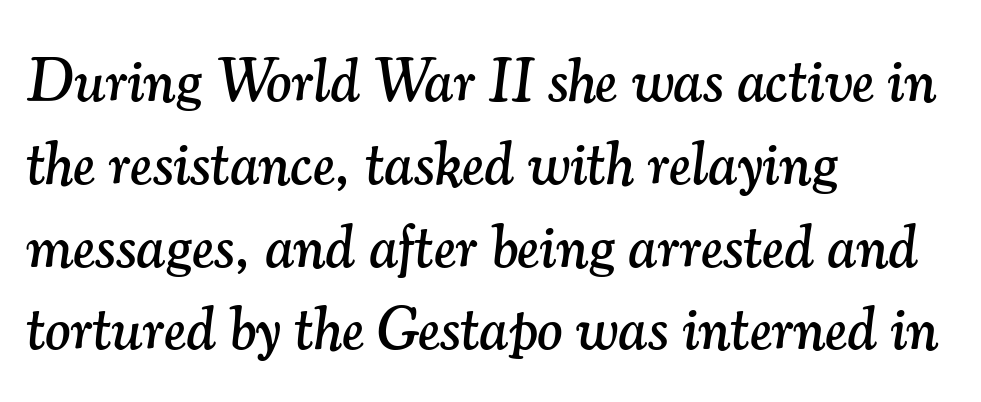
{"serif": "yes", "italic": "yes", "lean": "right", "slant_degrees": 7, "width": "normal", "stroke_contrast": "medium", "x_height": "small", "monospaced": "no", "underline": "no", "align": "left", "line_spacing": "normal", "line_spacing_ratio": 1.38, "letter_spacing": "normal", "letter_spacing_em": 0.0, "glyph_px": 60}
